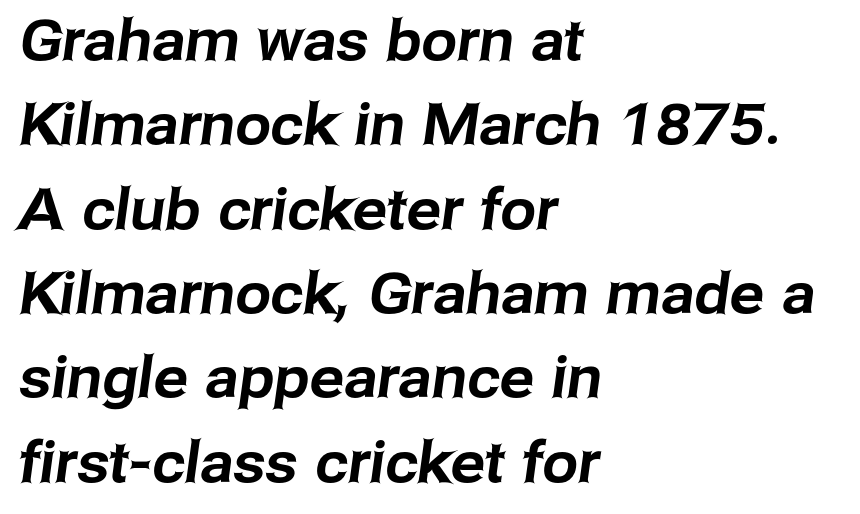
Q: Is the typeface a serif or a sans-serif typeface? A: Sans-serif.
Q: Is the text underlined? A: No.
Q: How is the paragraph aligned? A: Left-aligned.
Q: Is the spacing between letters normal or unusually wide? A: Normal.
Q: Is the spacing between lines tight, normal or loose? A: Normal.
Q: Width (condensed, normal, or wide)? A: Normal.
Q: Stroke contrast? A: Low.
Q: x-height? A: Medium.
Q: Monospaced? A: No.
